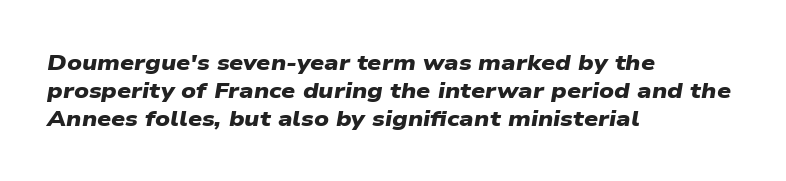
{"bold": "yes", "underline": "no", "align": "left", "line_spacing": "normal", "line_spacing_ratio": 1.27, "letter_spacing": "normal", "letter_spacing_em": 0.0, "glyph_px": 22}
